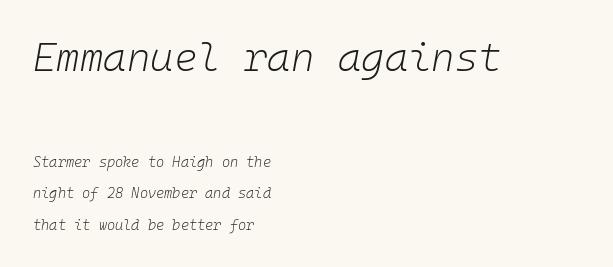
Q: Is the text bold? A: No.
Q: Is the text italic (slanted)? A: Yes, it leans right by about 10 degrees.
Q: Is the text underlined? A: No.
Q: How is the paragraph aligned? A: Left-aligned.
Q: Is the spacing between letters normal or unusually wide? A: Normal.
Q: Is the spacing between lines tight, normal or loose? A: Loose.
Q: Which block of text is set in a larger size, the first (top) or the second (bottom)? A: The first (top) one.
Q: Width (condensed, normal, or wide)? A: Normal.
Q: Stroke contrast? A: Low.
Q: x-height? A: Medium.
Q: Monospaced? A: Yes.
